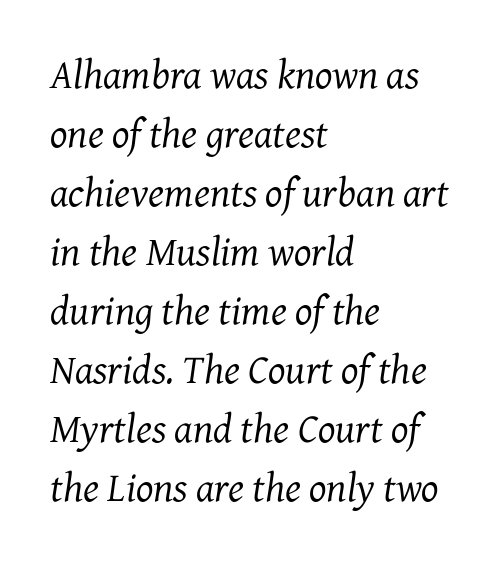
The image shows 41 px regular-weight serif type, italic (leaning right); set left-aligned, normal line spacing (1.44x), normal letter spacing, not underlined; medium stroke contrast and a medium x-height.
